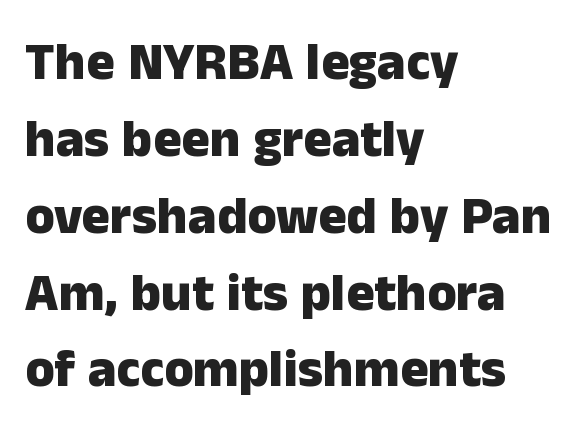
The image shows 53 px heavy sans-serif type, upright; set left-aligned, normal line spacing (1.45x), normal letter spacing, not underlined; low stroke contrast and a medium x-height.
